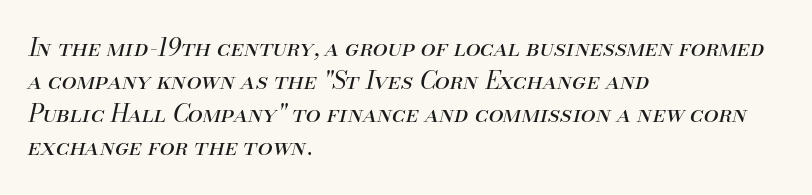
Q: Is the text bold? A: No.
Q: Is the text italic (slanted)? A: Yes, it leans right by about 13 degrees.
Q: Is the text underlined? A: No.
Q: How is the paragraph aligned? A: Left-aligned.
Q: Is the spacing between letters normal or unusually wide? A: Normal.
Q: Is the spacing between lines tight, normal or loose? A: Normal.
